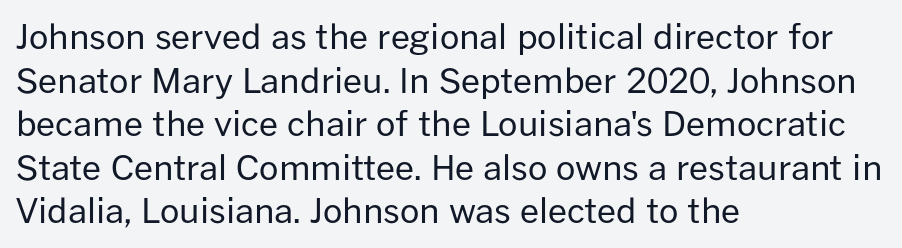
{"serif": "no", "italic": "no", "bold": "no", "weight": "regular", "width": "normal", "stroke_contrast": "low", "x_height": "medium", "monospaced": "no", "underline": "no", "align": "left", "line_spacing": "normal", "line_spacing_ratio": 1.28, "letter_spacing": "normal", "letter_spacing_em": 0.0, "glyph_px": 34}
